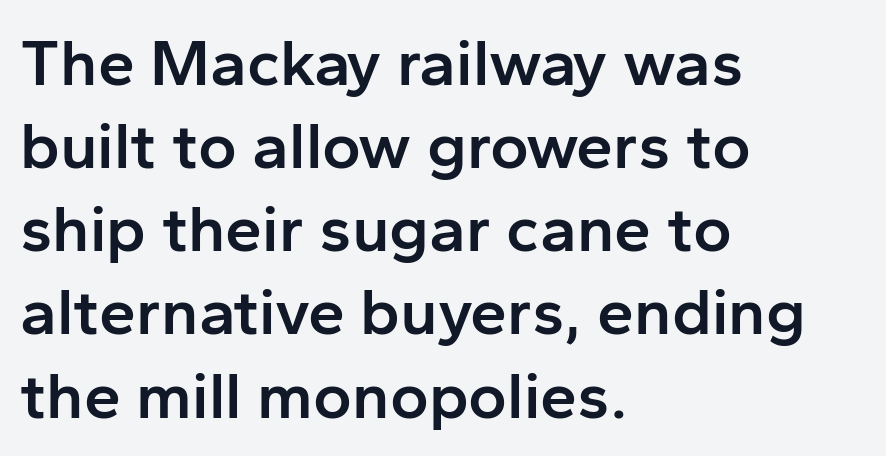
Q: Is the text bold? A: Semi-bold.
Q: Is the text italic (slanted)? A: No, it is upright.
Q: Is the typeface a serif or a sans-serif typeface? A: Sans-serif.
Q: Is the text underlined? A: No.
Q: How is the paragraph aligned? A: Left-aligned.
Q: Is the spacing between letters normal or unusually wide? A: Normal.
Q: Is the spacing between lines tight, normal or loose? A: Normal.
Q: Width (condensed, normal, or wide)? A: Normal.
Q: Stroke contrast? A: Low.
Q: x-height? A: Medium.
Q: Monospaced? A: No.
